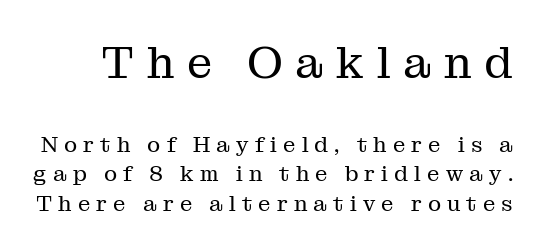
Q: Is the text bold? A: No.
Q: Is the text italic (slanted)? A: No, it is upright.
Q: Is the typeface a serif or a sans-serif typeface? A: Serif.
Q: Is the text underlined? A: No.
Q: Is the spacing between letters normal or unusually wide? A: Unusually wide.
Q: Is the spacing between lines tight, normal or loose? A: Normal.
Q: Which block of text is set in a larger size, the first (top) or the second (bottom)? A: The first (top) one.
Q: Width (condensed, normal, or wide)? A: Normal.
Q: Stroke contrast? A: Medium.
Q: x-height? A: Medium.
Q: Monospaced? A: No.
